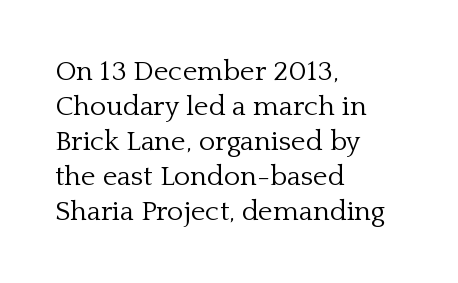
The image shows 28 px light serif type, upright; set left-aligned, normal line spacing (1.25x), normal letter spacing, not underlined; low stroke contrast and a medium x-height.
